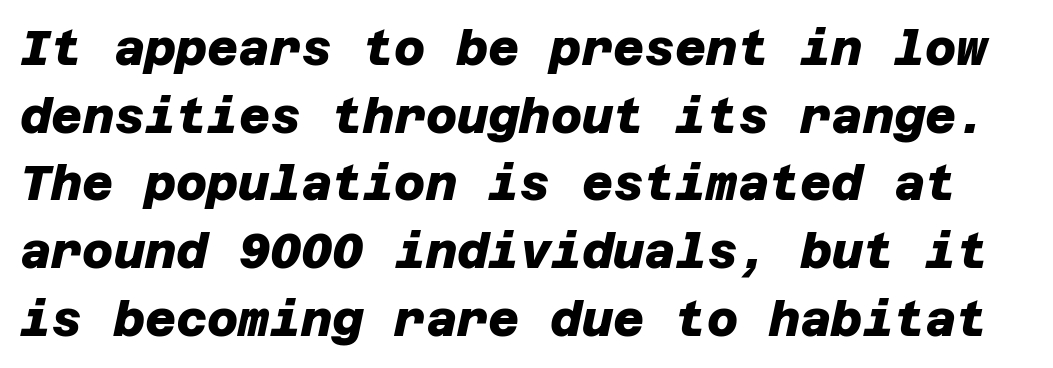
Q: Is the text bold? A: Yes.
Q: Is the typeface a serif or a sans-serif typeface? A: Sans-serif.
Q: Is the text underlined? A: No.
Q: Is the spacing between letters normal or unusually wide? A: Normal.
Q: Is the spacing between lines tight, normal or loose? A: Normal.
Q: Width (condensed, normal, or wide)? A: Normal.
Q: Stroke contrast? A: Low.
Q: x-height? A: Large.
